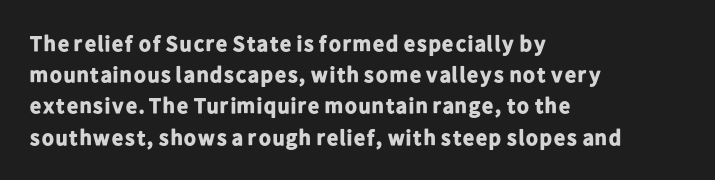
The image shows 22 px bold type, upright; set left-aligned, normal line spacing (1.42x), normal letter spacing, not underlined.
